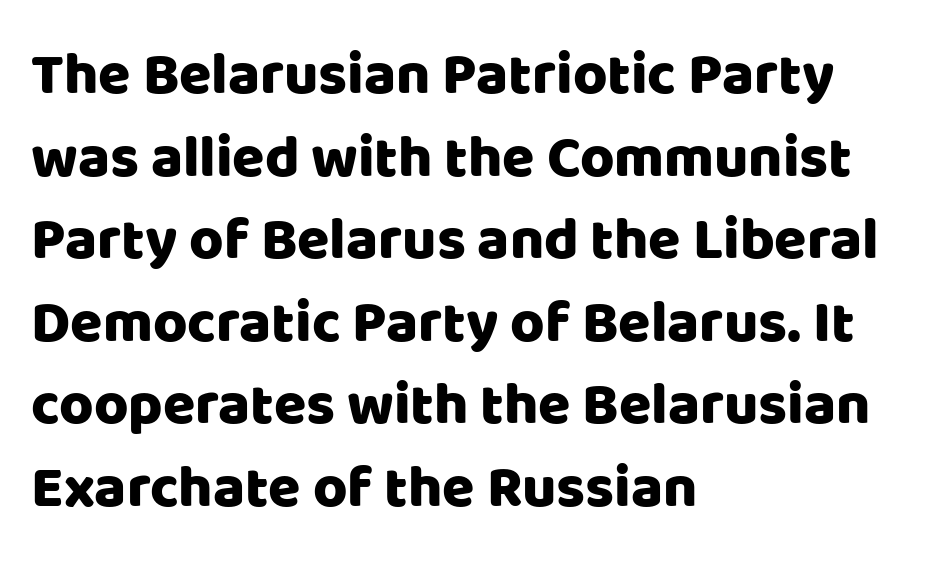
Q: Is the text italic (slanted)? A: No, it is upright.
Q: Is the typeface a serif or a sans-serif typeface? A: Sans-serif.
Q: Is the text underlined? A: No.
Q: How is the paragraph aligned? A: Left-aligned.
Q: Is the spacing between letters normal or unusually wide? A: Normal.
Q: Is the spacing between lines tight, normal or loose? A: Normal.
Q: Width (condensed, normal, or wide)? A: Normal.
Q: Stroke contrast? A: Low.
Q: x-height? A: Large.
Q: Monospaced? A: No.
